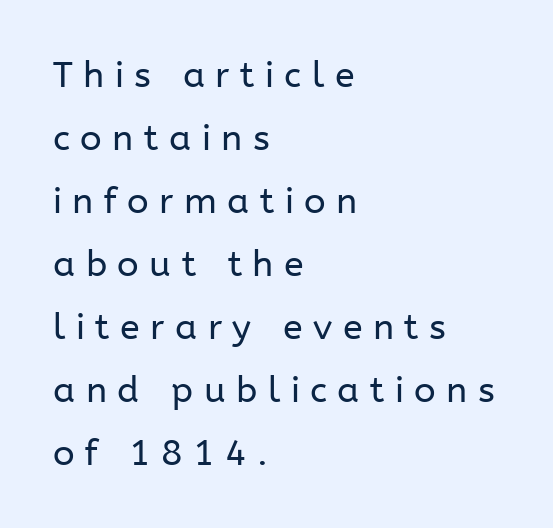
Q: Is the text bold? A: No.
Q: Is the text italic (slanted)? A: No, it is upright.
Q: Is the typeface a serif or a sans-serif typeface? A: Sans-serif.
Q: Is the text underlined? A: No.
Q: How is the paragraph aligned? A: Left-aligned.
Q: Is the spacing between letters normal or unusually wide? A: Unusually wide.
Q: Width (condensed, normal, or wide)? A: Normal.
Q: Stroke contrast? A: Low.
Q: x-height? A: Medium.
Q: Monospaced? A: No.
